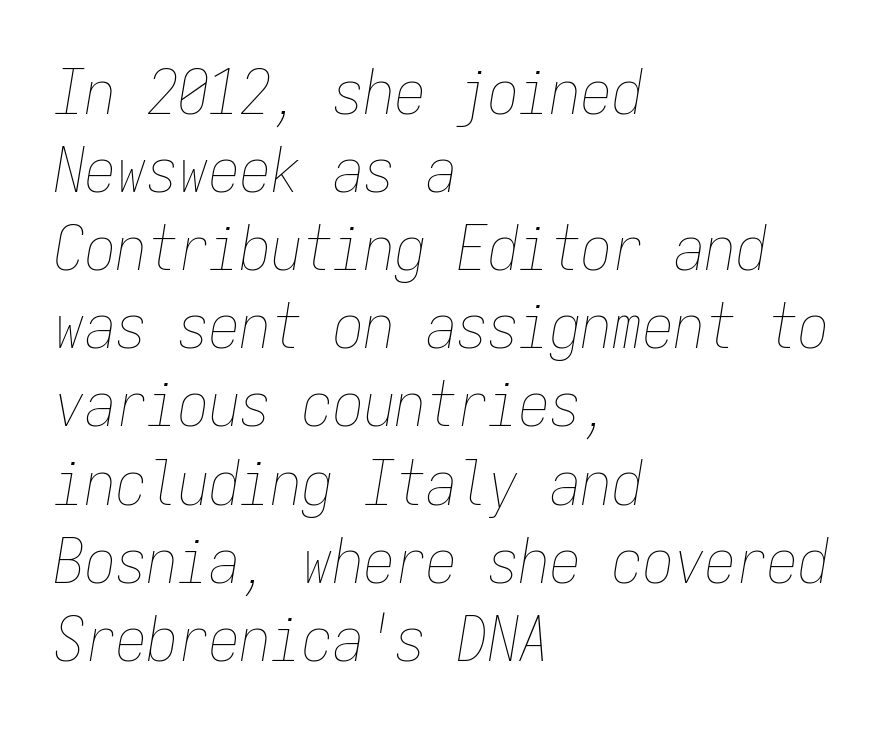
The passage shown is typed in a monospace face where columns stay perfectly aligned. Tracking value appears to be zero — textbook default spacing. Unmarked baselines from the first word to the last. The ragged edge is on the right, which tells us the setting is flush left. If you measured baseline to baseline, you'd find a middling distance.
